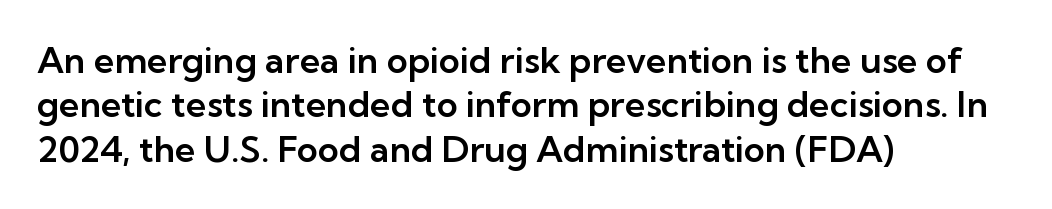
The image shows 36 px sans-serif type, upright; set left-aligned, line spacing 1.23x, normal letter spacing, not underlined; low stroke contrast and a medium x-height.
